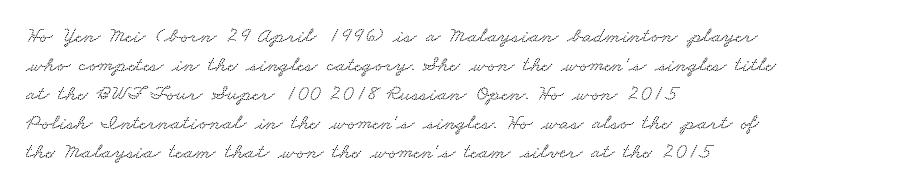
Notice how the passage keeps a crisp vertical edge on the left only. Glance below the letters and you will spot only blank space. Honestly, the letter spacing is just normal — you wouldn't notice it. How would I describe the line gaps? Plain and ordinary.
